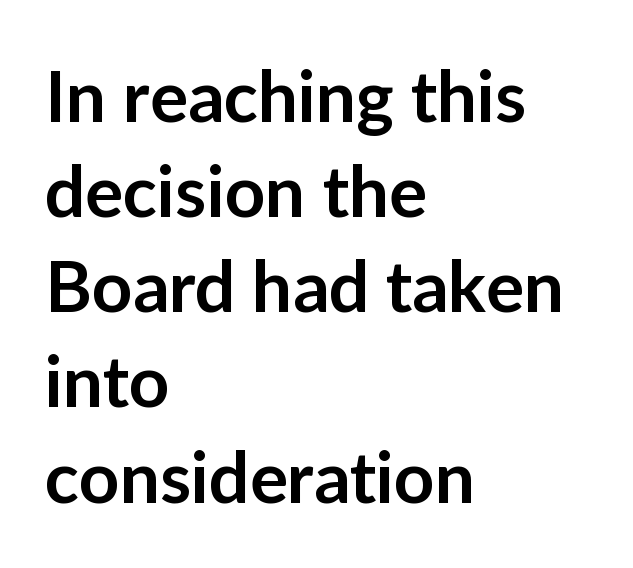
Q: Is the text bold? A: Semi-bold.
Q: Is the text italic (slanted)? A: No, it is upright.
Q: Is the typeface a serif or a sans-serif typeface? A: Sans-serif.
Q: Is the text underlined? A: No.
Q: How is the paragraph aligned? A: Left-aligned.
Q: Is the spacing between letters normal or unusually wide? A: Normal.
Q: Is the spacing between lines tight, normal or loose? A: Normal.
Q: Width (condensed, normal, or wide)? A: Normal.
Q: Stroke contrast? A: Low.
Q: x-height? A: Medium.
Q: Monospaced? A: No.
